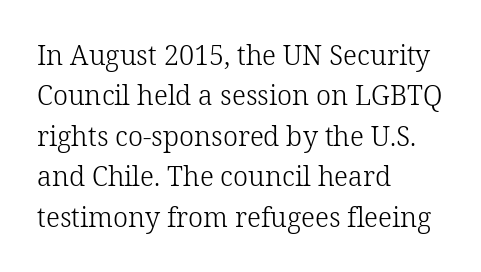
Q: Is the text bold? A: No.
Q: Is the text italic (slanted)? A: No, it is upright.
Q: Is the text underlined? A: No.
Q: How is the paragraph aligned? A: Left-aligned.
Q: Is the spacing between letters normal or unusually wide? A: Normal.
Q: Is the spacing between lines tight, normal or loose? A: Normal.
